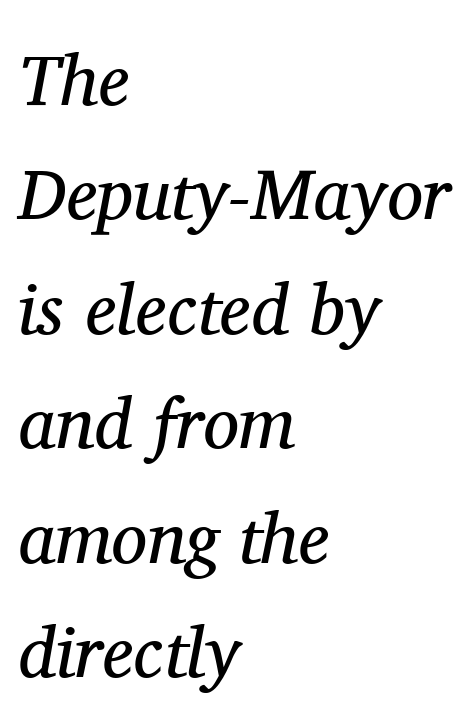
Just letters on the line, the space beneath them empty. A normal amount of white space separates one row of letters from the next. The passage shown is typed in a proportional face where columns would drift. Caption: face not bold, strokes unweighted. Does the copy run flush right? No — it runs flush left. These lines keep a tight, regular rhythm from letter to letter.
